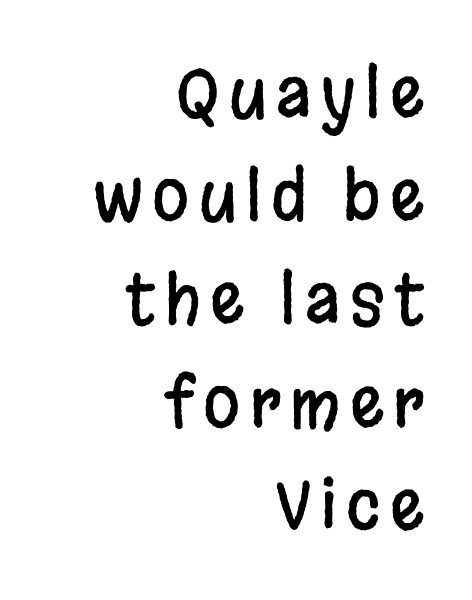
{"serif": "no", "italic": "no", "width": "condensed", "stroke_contrast": "low", "x_height": "large", "monospaced": "no", "underline": "no", "align": "right", "line_spacing": "normal", "line_spacing_ratio": 1.54, "glyph_px": 67}
